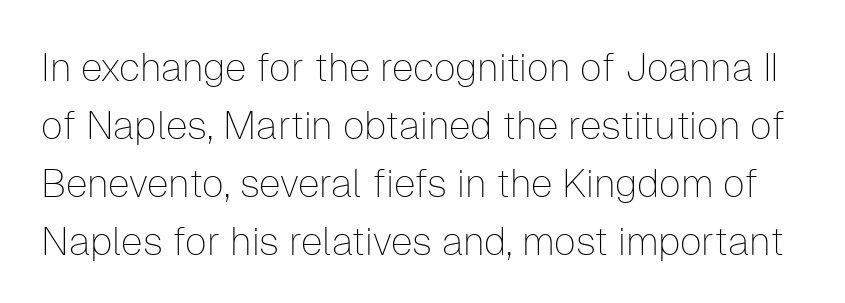
Q: Is the text bold? A: No.
Q: Is the text italic (slanted)? A: No, it is upright.
Q: Is the typeface a serif or a sans-serif typeface? A: Sans-serif.
Q: Is the text underlined? A: No.
Q: Is the spacing between letters normal or unusually wide? A: Normal.
Q: Is the spacing between lines tight, normal or loose? A: Normal.
Q: Width (condensed, normal, or wide)? A: Normal.
Q: Stroke contrast? A: Low.
Q: x-height? A: Medium.
Q: Monospaced? A: No.
